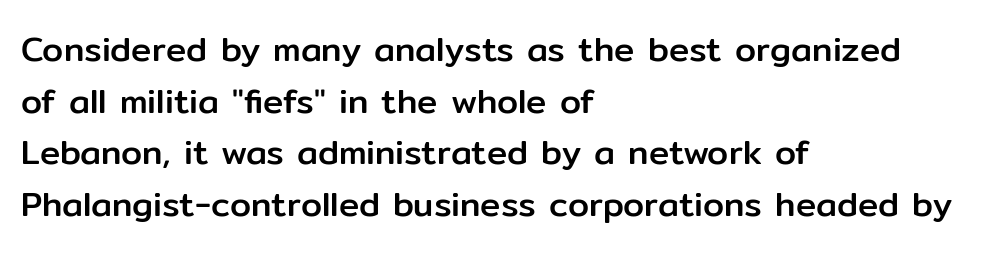
Q: Is the text italic (slanted)? A: No, it is upright.
Q: Is the typeface a serif or a sans-serif typeface? A: Sans-serif.
Q: Is the text underlined? A: No.
Q: How is the paragraph aligned? A: Left-aligned.
Q: Is the spacing between letters normal or unusually wide? A: Normal.
Q: Is the spacing between lines tight, normal or loose? A: Normal.
Q: Width (condensed, normal, or wide)? A: Normal.
Q: Stroke contrast? A: Low.
Q: x-height? A: Medium.
Q: Monospaced? A: No.
